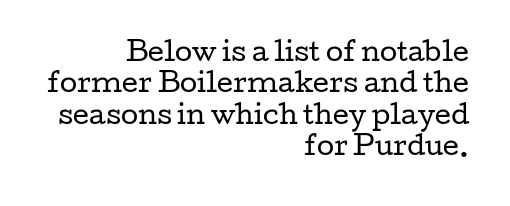
In CSS terms this would be text-align: right. Nobody touched the tracking dial on this one. Do the letters lean? They stand straight. Lines of text with bare space underneath.
